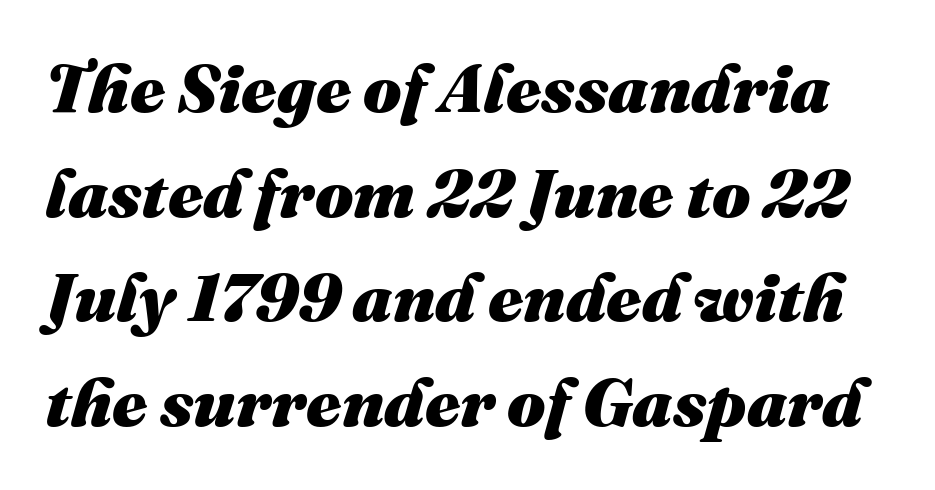
Italic? Definitely — the glyphs are oblique. Regular leading. The typesetting leans heavy: a genuine bold. The face used here is rendered with its standard letterfit. Spacing verdict: proportional, widths tailored to each character.
